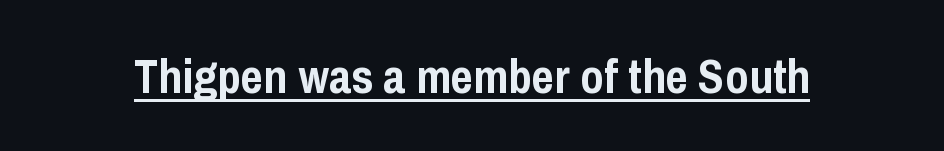
{"serif": "no", "italic": "no", "bold": "yes", "weight": "semibold", "width": "condensed", "stroke_contrast": "low", "x_height": "medium", "monospaced": "no", "underline": "yes", "letter_spacing": "normal", "letter_spacing_em": 0.0, "glyph_px": 48}
